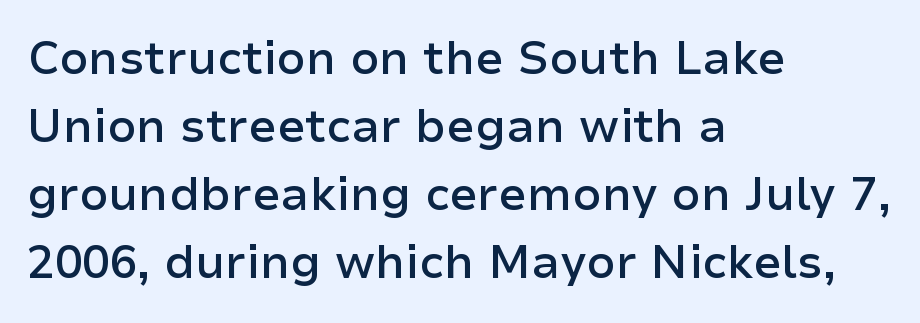
{"serif": "no", "italic": "no", "bold": "semi", "weight": "semibold", "width": "normal", "stroke_contrast": "low", "x_height": "medium", "monospaced": "no", "underline": "no", "align": "left", "line_spacing": "normal", "line_spacing_ratio": 1.48, "letter_spacing": "normal", "letter_spacing_em": 0.0, "glyph_px": 46}
